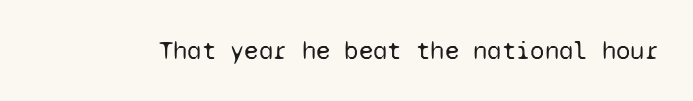
Q: Is the text bold? A: No.
Q: Is the text italic (slanted)? A: No, it is upright.
Q: Is the text underlined? A: No.
Q: Is the spacing between letters normal or unusually wide? A: Normal.
